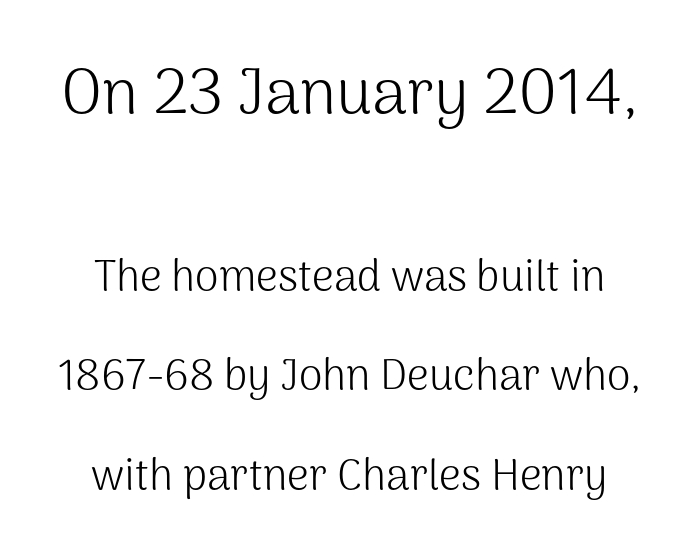
{"serif": "no", "italic": "no", "bold": "no", "weight": "light", "width": "normal", "stroke_contrast": "medium", "x_height": "medium", "monospaced": "no", "underline": "no", "align": "center", "line_spacing": "loose", "line_spacing_ratio": 2.31, "letter_spacing": "normal", "letter_spacing_em": 0.0, "larger_block": "first", "size_ratio": 1.49, "glyph_px": 64}
